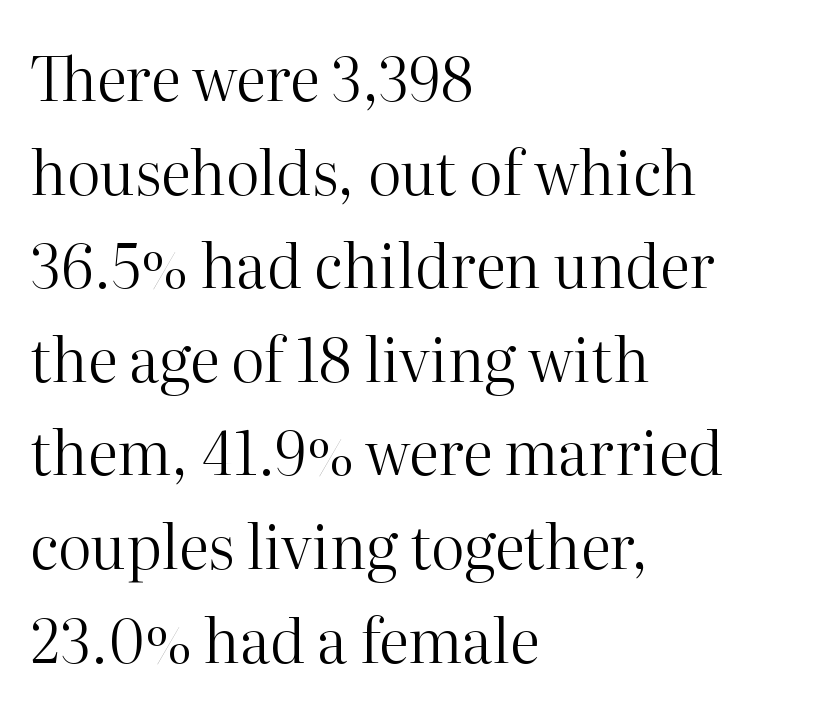
Reading down the column, the eye jumps a familiar distance to each next line. Nobody touched the tracking dial on this one. The type sits square on the baseline with zero lean. Stroke mass is kept to a normal reading level or below. Classification — serif.
